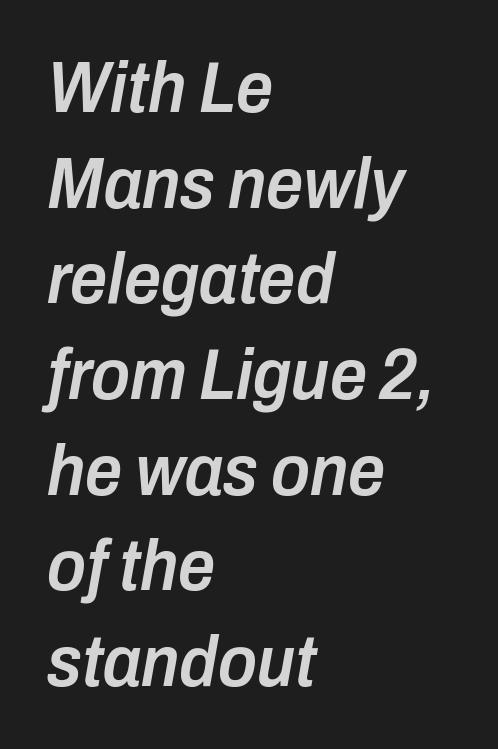
The foot of each line stays bare and open. The letters advance in unequal steps, a hallmark of proportional type. Vertical spacing — default. Style check: oblique. Semibold letterforms, between regular and bold. The tracking reads as untouched default to a designer's eye.
